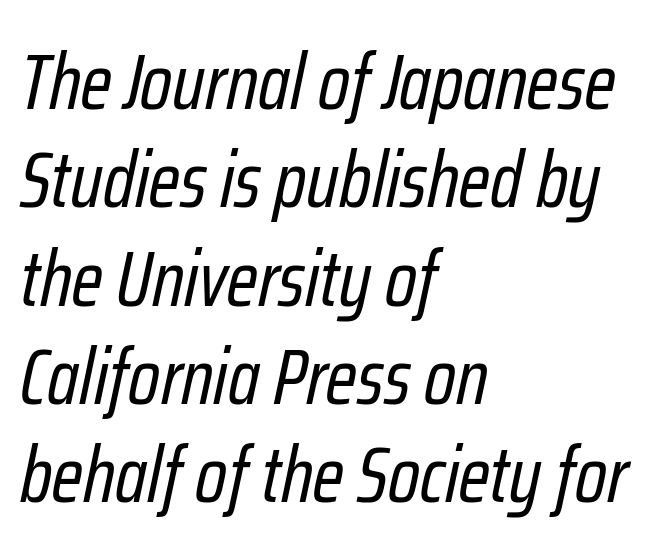
The string is rendered with underlining switched off. In terms of leading, this rendering sits right in the middle. The font sits on the lighter half of the weight spectrum, regular included. Spacing verdict: proportional, widths tailored to each character.
